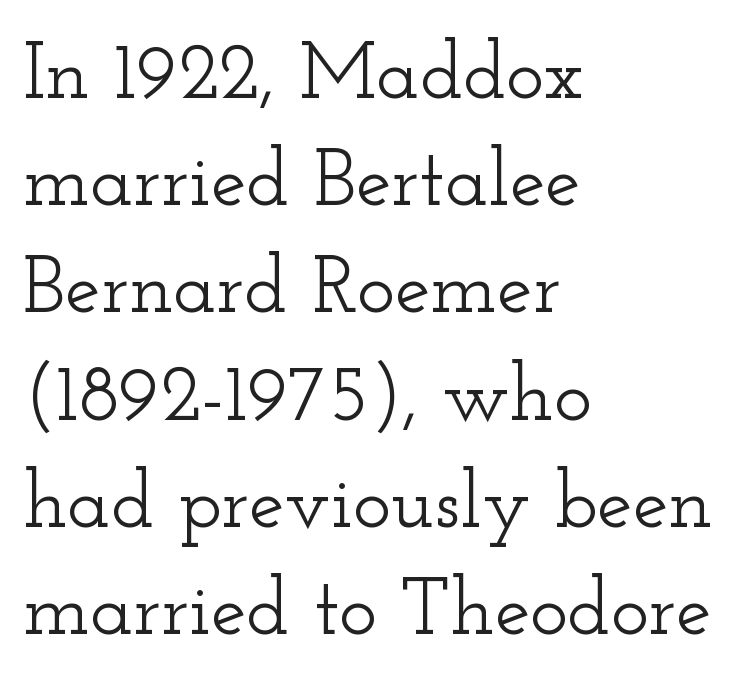
Line beginnings align vertically; line endings do not. Interline gaps are of average width in this sample. Posture: straight, roman, zero tilt. The passage shown has conventional tracking throughout. The face used here is proportionally spaced, like ordinary book or web type.
